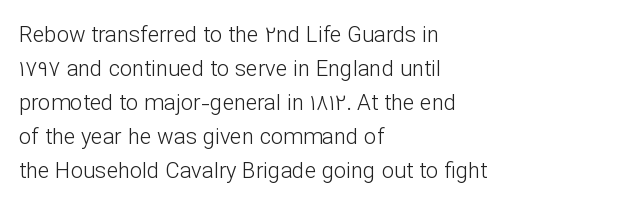
{"italic": "no", "bold": "no", "underline": "no", "align": "left", "line_spacing": "normal", "line_spacing_ratio": 1.54, "letter_spacing": "normal", "letter_spacing_em": 0.0, "glyph_px": 22}
